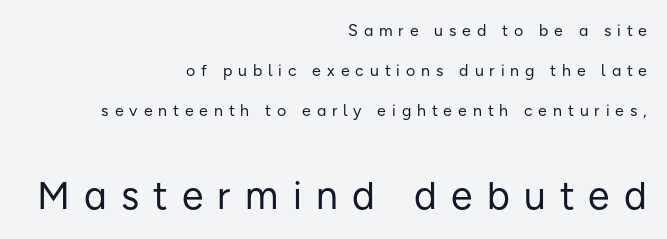
{"serif": "no", "italic": "no", "bold": "no", "weight": "regular", "width": "normal", "stroke_contrast": "low", "x_height": "medium", "monospaced": "no", "underline": "no", "align": "right", "line_spacing": "loose", "line_spacing_ratio": 2.49, "letter_spacing": "wide", "letter_spacing_em": 0.37, "larger_block": "second", "size_ratio": 2.44, "glyph_px": 39}
